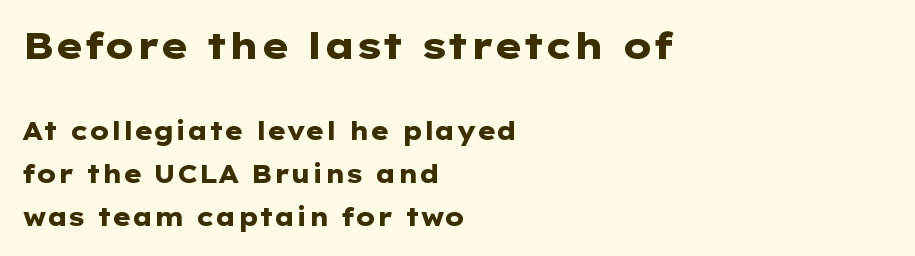
Posture: vertical. The typesetting leans heavy: a genuine bold. Serif or sans? Sans — the stroke terminals are bare. Varying glyph widths throughout — classic text-font behaviour. If you drew a ruler down the left edge, every line would touch it.
